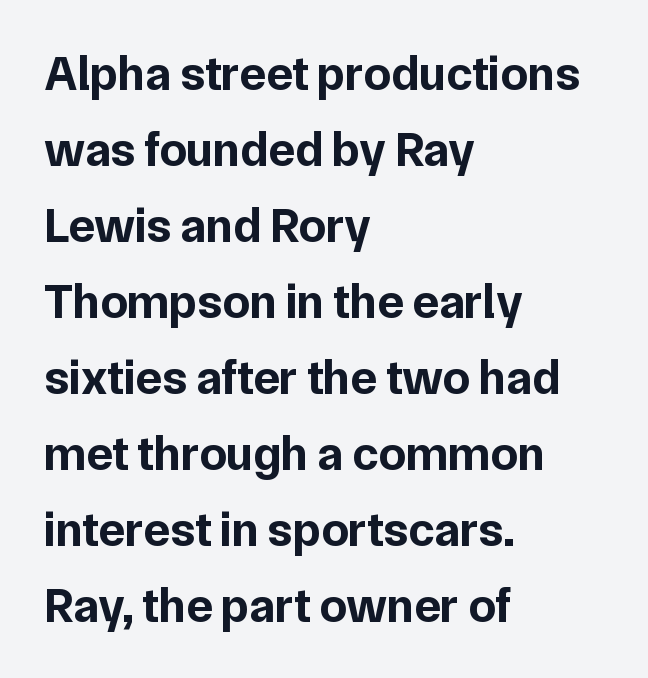
Q: Is the text bold? A: Yes.
Q: Is the text italic (slanted)? A: No, it is upright.
Q: Is the typeface a serif or a sans-serif typeface? A: Sans-serif.
Q: Is the text underlined? A: No.
Q: How is the paragraph aligned? A: Left-aligned.
Q: Is the spacing between letters normal or unusually wide? A: Normal.
Q: Is the spacing between lines tight, normal or loose? A: Normal.
Q: Width (condensed, normal, or wide)? A: Normal.
Q: Stroke contrast? A: Low.
Q: x-height? A: Medium.
Q: Monospaced? A: No.
